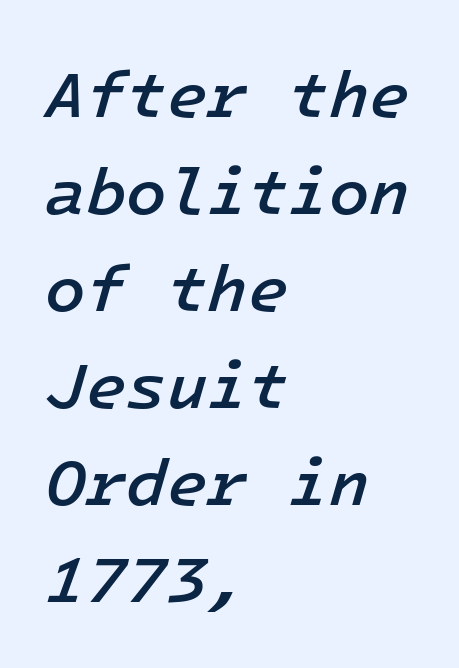
If you drew a ruler down the left edge, every line would touch it. The words here are not underlined. The specimen reads as italic at a glance. Does extra space separate the letters? No, they use regular spacing.
